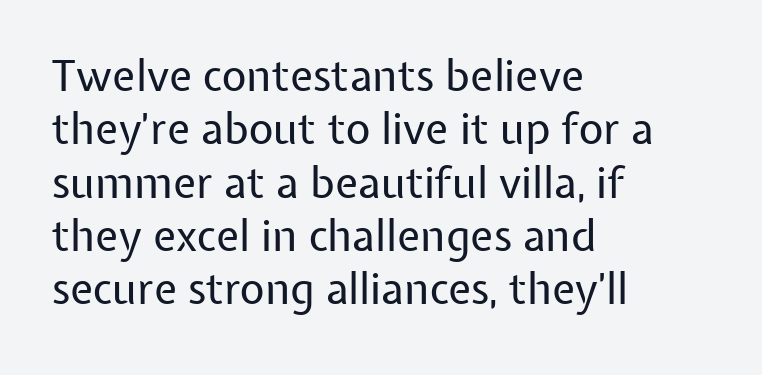
Q: Is the text bold? A: No.
Q: Is the text italic (slanted)? A: No, it is upright.
Q: Is the typeface a serif or a sans-serif typeface? A: Sans-serif.
Q: Is the text underlined? A: No.
Q: How is the paragraph aligned? A: Left-aligned.
Q: Is the spacing between letters normal or unusually wide? A: Normal.
Q: Width (condensed, normal, or wide)? A: Normal.
Q: Stroke contrast? A: Low.
Q: x-height? A: Medium.
Q: Monospaced? A: No.
